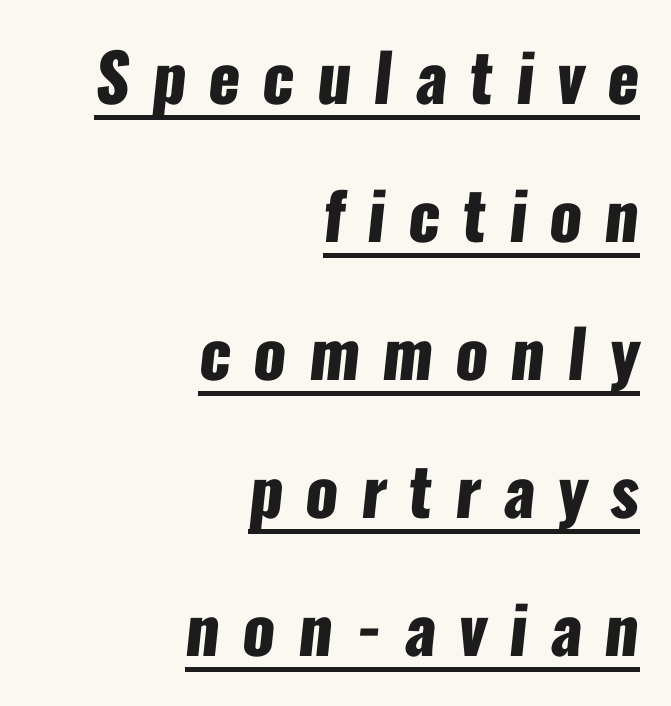
Q: Is the text bold? A: Yes.
Q: Is the typeface a serif or a sans-serif typeface? A: Sans-serif.
Q: Is the text underlined? A: Yes.
Q: How is the paragraph aligned? A: Right-aligned.
Q: Is the spacing between letters normal or unusually wide? A: Unusually wide.
Q: Is the spacing between lines tight, normal or loose? A: Loose.
Q: Width (condensed, normal, or wide)? A: Condensed.
Q: Stroke contrast? A: Low.
Q: x-height? A: Medium.
Q: Monospaced? A: No.
